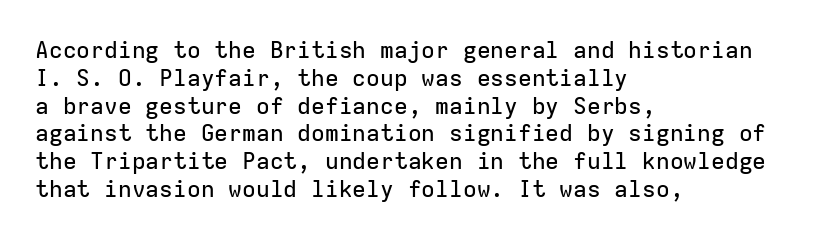
The image shows 23 px text type, upright; set left-aligned, line spacing 1.21x, normal letter spacing, not underlined.
